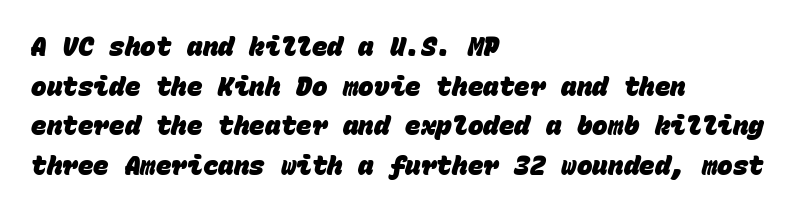
The image shows 26 px bold type; set left-aligned, normal line spacing (1.52x), normal letter spacing, not underlined.
